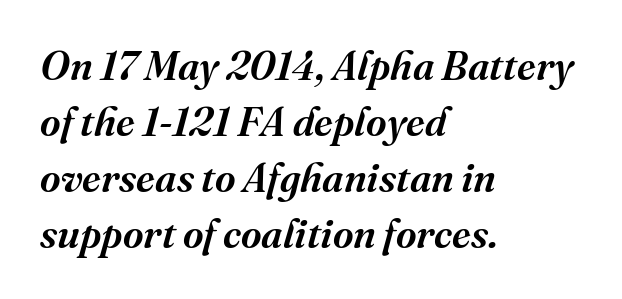
The image shows 40 px semibold serif type, italic (leaning right); set left-aligned, normal line spacing (1.4x), normal letter spacing, not underlined; medium stroke contrast and a medium x-height.
